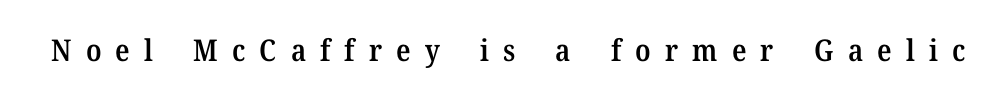
Q: Is the text bold? A: Semi-bold.
Q: Is the text italic (slanted)? A: No, it is upright.
Q: Is the typeface a serif or a sans-serif typeface? A: Serif.
Q: Is the text underlined? A: No.
Q: Is the spacing between letters normal or unusually wide? A: Unusually wide.
Q: Width (condensed, normal, or wide)? A: Normal.
Q: Stroke contrast? A: Medium.
Q: x-height? A: Medium.
Q: Monospaced? A: No.
